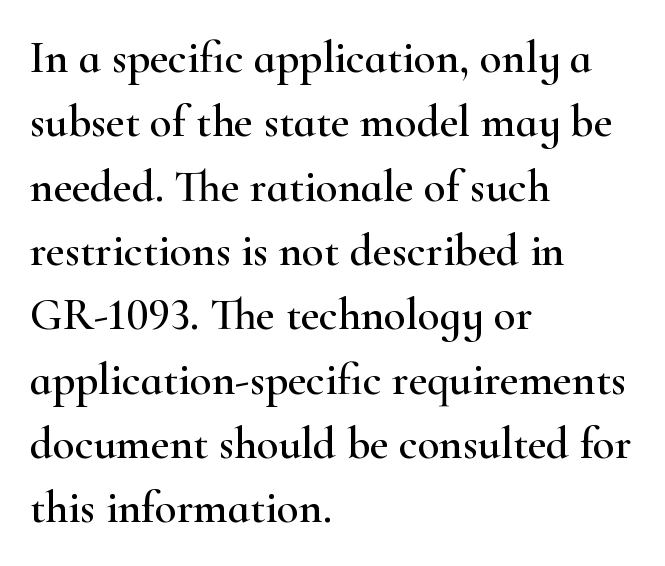
Words appear dense and cohesive because spacing is normal. Line spacing here is normal. The words here are not underlined. Every row of glyphs begins at an identical x-position on the left. Each letter keeps its own natural width here, so spacing adapts to shape.
